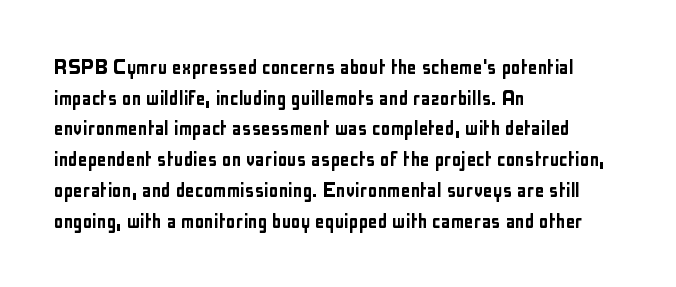
{"italic": "no", "underline": "no", "align": "left", "line_spacing": "normal", "line_spacing_ratio": 1.28, "letter_spacing": "normal", "letter_spacing_em": 0.0, "glyph_px": 24}
